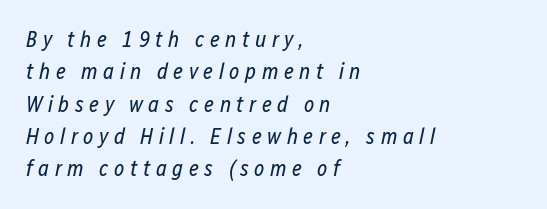
Q: Is the text bold? A: No.
Q: Is the text italic (slanted)? A: Yes, it leans right by about 12 degrees.
Q: Is the text underlined? A: No.
Q: How is the paragraph aligned? A: Left-aligned.
Q: Is the spacing between letters normal or unusually wide? A: Unusually wide.
Q: Is the spacing between lines tight, normal or loose? A: Normal.
